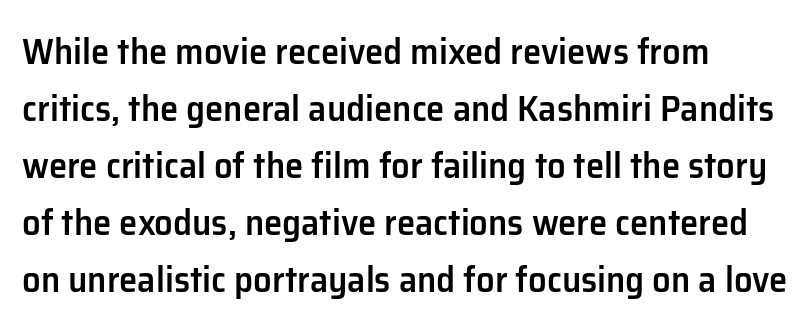
Is there any slant? The stems are plumb. If you drew a ruler down the left edge, every line would touch it. I'd call this a sans setting — the letters go barefoot. The glyphs are unaccompanied by any horizontal stroke below them. Notice how descenders clear the ascenders below comfortably — that's standard leading. The font is running at a semibold setting, under full bold.
